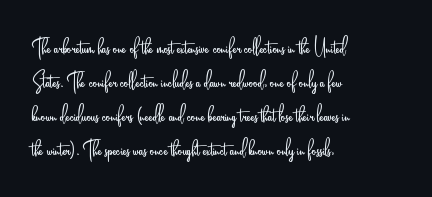
Vertically, the passage feels balanced, rows spaced as you'd expect. The strip under each line holds only bare page. Weight: in the light-to-regular range. Glyph-to-glyph distance matches everyday printed text.
